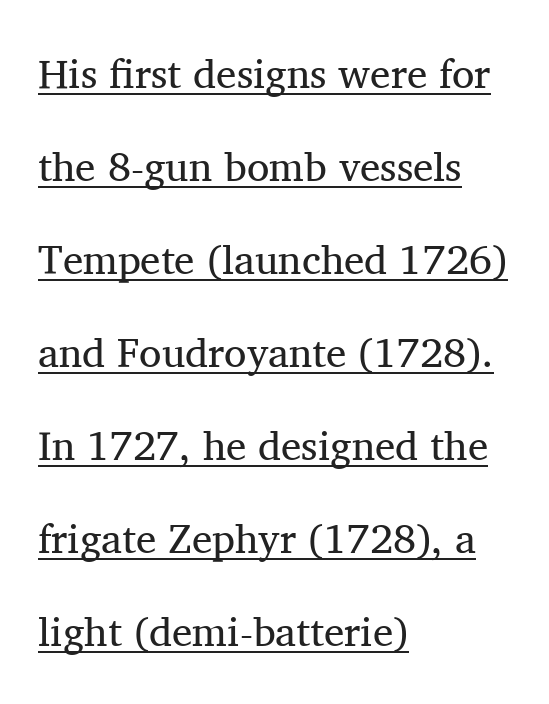
{"serif": "yes", "italic": "no", "bold": "no", "weight": "regular", "width": "normal", "stroke_contrast": "medium", "x_height": "medium", "monospaced": "no", "underline": "yes", "align": "left", "line_spacing": "loose", "line_spacing_ratio": 2.27, "letter_spacing": "normal", "letter_spacing_em": 0.0, "glyph_px": 41}
